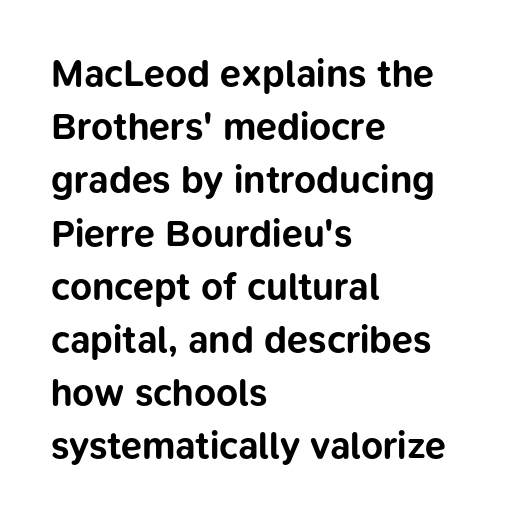
Look at the stroke-to-counter ratio: heavy, a bold. You can tell from the bare stems that sans-serif type was used. Horizontal bands of white between lines are of average thickness. You could call the tracking neutral — neither tight nor loose.
